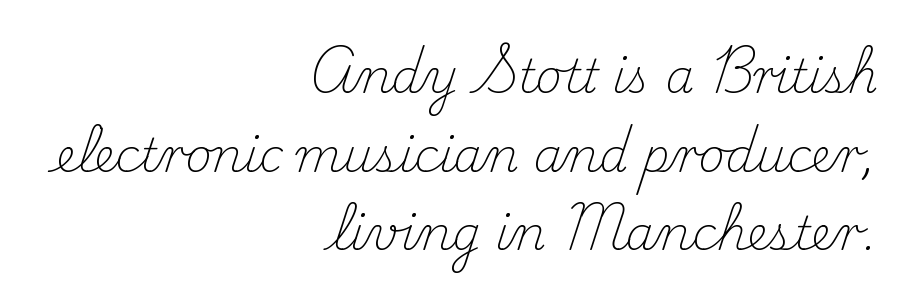
Descenders are the only things crossing below the line. Words appear dense and cohesive because spacing is normal. The letters advance in unequal steps, a hallmark of proportional type. Observe the serifs anchoring each vertical stroke in this sample.
